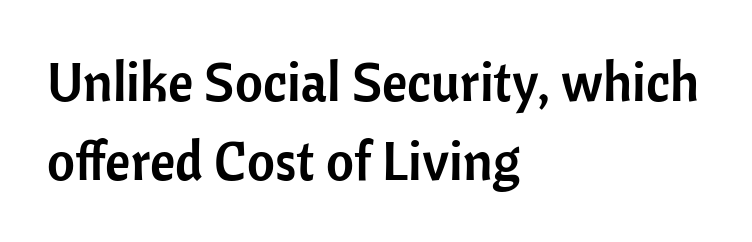
Q: Is the text italic (slanted)? A: No, it is upright.
Q: Is the typeface a serif or a sans-serif typeface? A: Sans-serif.
Q: Is the text underlined? A: No.
Q: How is the paragraph aligned? A: Left-aligned.
Q: Is the spacing between letters normal or unusually wide? A: Normal.
Q: Is the spacing between lines tight, normal or loose? A: Normal.
Q: Width (condensed, normal, or wide)? A: Normal.
Q: Stroke contrast? A: Low.
Q: x-height? A: Medium.
Q: Monospaced? A: No.
